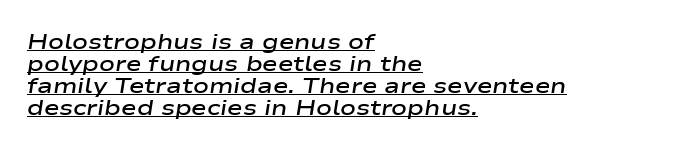
Q: Is the text bold? A: Semi-bold.
Q: Is the text italic (slanted)? A: Yes, it leans right by about 9 degrees.
Q: Is the text underlined? A: Yes.
Q: How is the paragraph aligned? A: Left-aligned.
Q: Is the spacing between letters normal or unusually wide? A: Normal.
Q: Is the spacing between lines tight, normal or loose? A: Tight.
